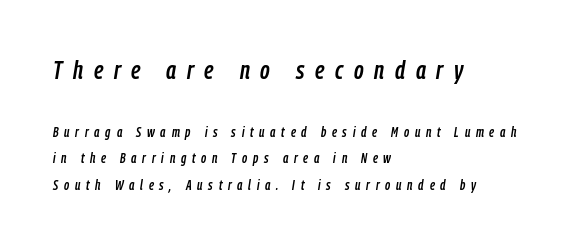
{"italic": "yes", "lean": "right", "slant_degrees": 9, "underline": "no", "align": "left", "line_spacing_ratio": 1.89, "letter_spacing": "wide", "letter_spacing_em": 0.41, "larger_block": "first", "size_ratio": 1.86, "glyph_px": 26}
